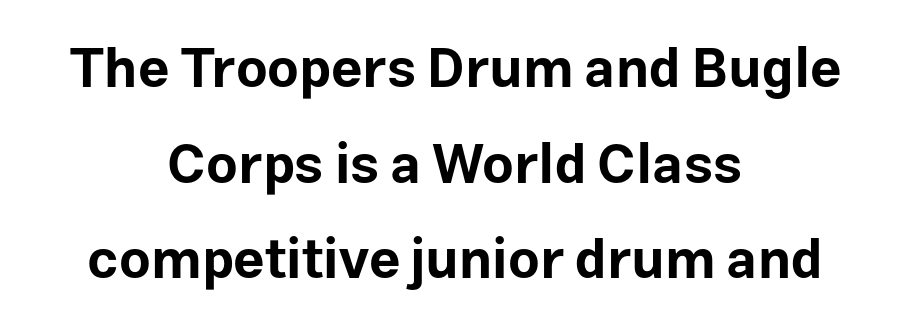
The image shows 55 px bold sans-serif type, upright; set centered, line spacing 1.74x, normal letter spacing, not underlined; low stroke contrast and a medium x-height.
